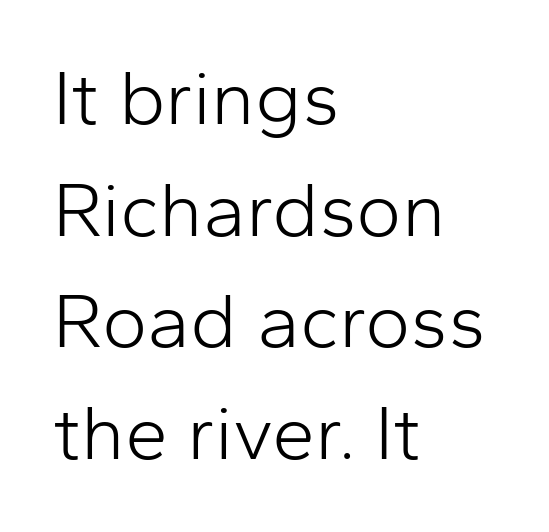
Each stroke keeps to a modest, everyday thickness or less. Normally led — the rows are evenly, conventionally spaced. You can tell it's not italic because the verticals are truly vertical. Think of a printed novel: that variable character pitch is what you see here.
